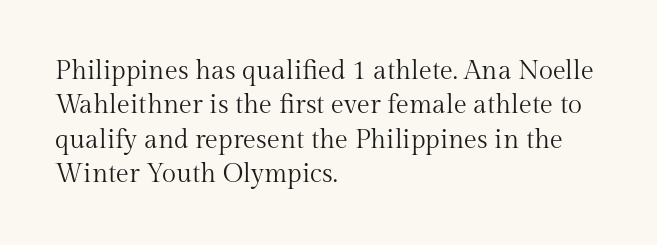
The image shows 26 px text type, upright; set left-aligned, normal line spacing (1.32x), normal letter spacing, not underlined.
